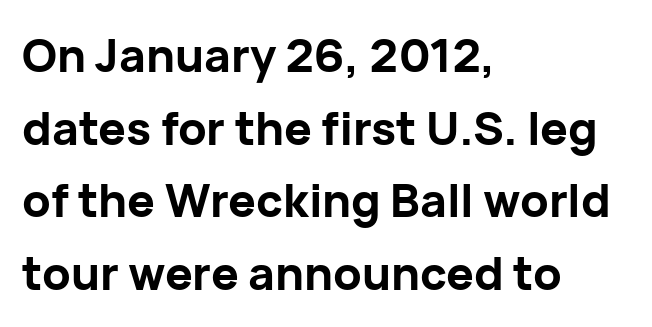
{"serif": "no", "italic": "no", "bold": "yes", "weight": "bold", "width": "normal", "stroke_contrast": "low", "x_height": "medium", "monospaced": "no", "underline": "no", "align": "left", "line_spacing": "normal", "line_spacing_ratio": 1.58, "letter_spacing": "normal", "letter_spacing_em": 0.0, "glyph_px": 46}
